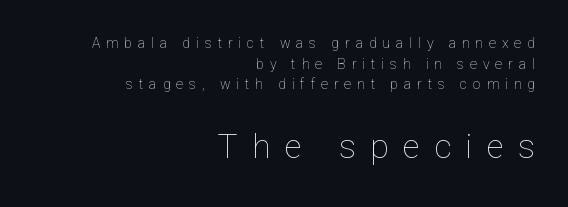
The image shows 34 px thin type, upright; set right-aligned, normal line spacing (1.48x), unusually wide letter spacing (+0.42 em), not underlined; the second (bottom) block is 2.43x larger; low stroke contrast and a medium x-height.
